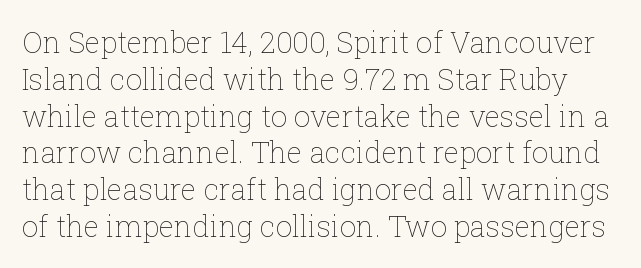
The rendering keeps characters at their native spacing. Character widths vary here, with narrow letters taking less room than wide ones. A bare baseline throughout the passage. Is there any slant? The stems are plumb.
